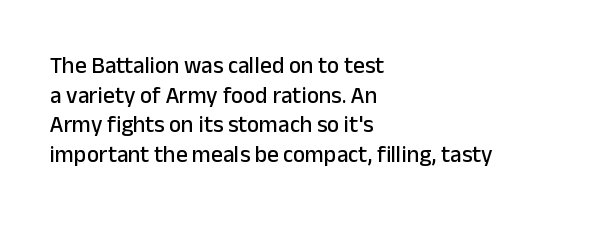
{"italic": "no", "underline": "no", "align": "left", "line_spacing": "normal", "line_spacing_ratio": 1.29, "letter_spacing": "normal", "letter_spacing_em": 0.0, "glyph_px": 23}
